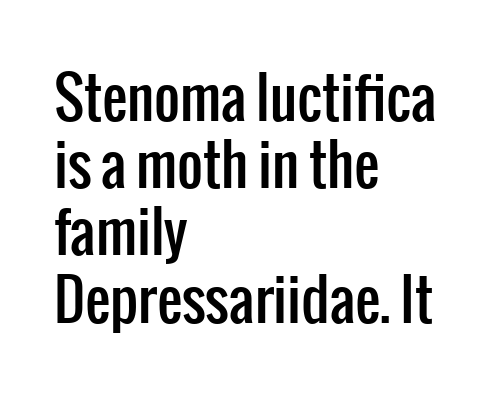
The image shows 56 px condensed sans-serif type, upright; set left-aligned, line spacing 1.2x, normal letter spacing, not underlined; low stroke contrast and a medium x-height.
